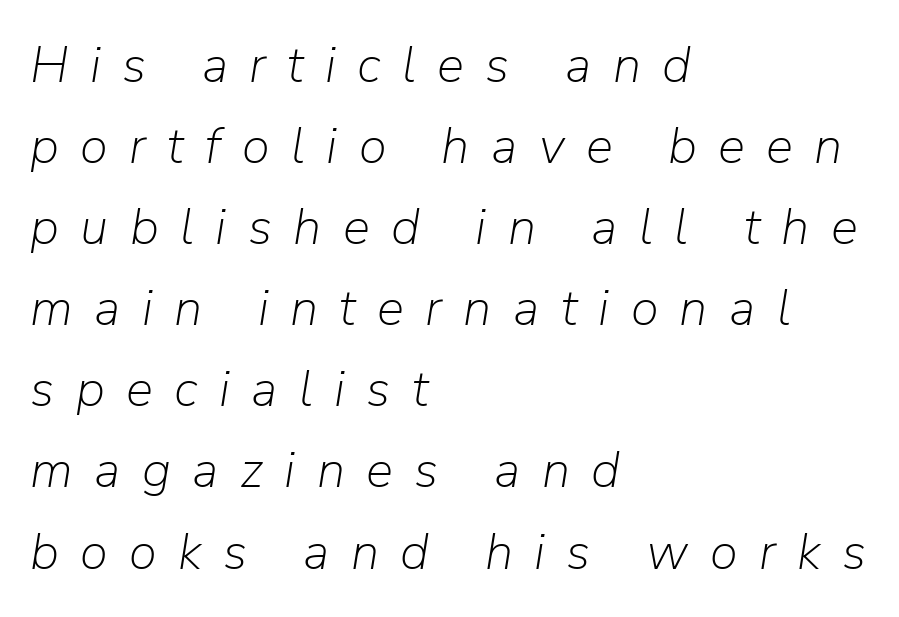
The ragged edge is on the right, which tells us the setting is flush left. The letters are slanted; this is an italic face. A quiet, ordinary-to-light weight characterises the typeface. The strip under each line holds only bare page. Proportional: the letters do not fall into vertical columns. Regular leading.
